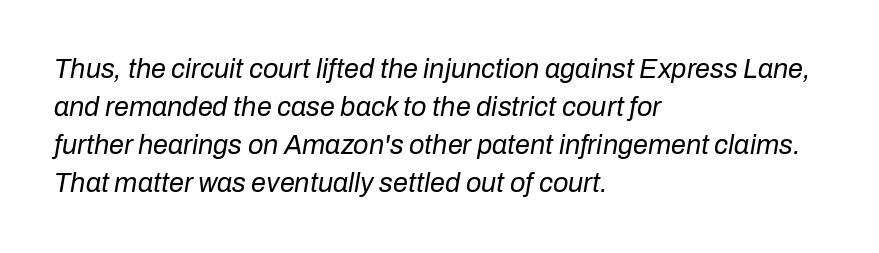
{"italic": "yes", "lean": "right", "slant_degrees": 10, "bold": "no", "underline": "no", "align": "left", "line_spacing": "normal", "line_spacing_ratio": 1.41, "letter_spacing": "normal", "letter_spacing_em": 0.0, "glyph_px": 27}
